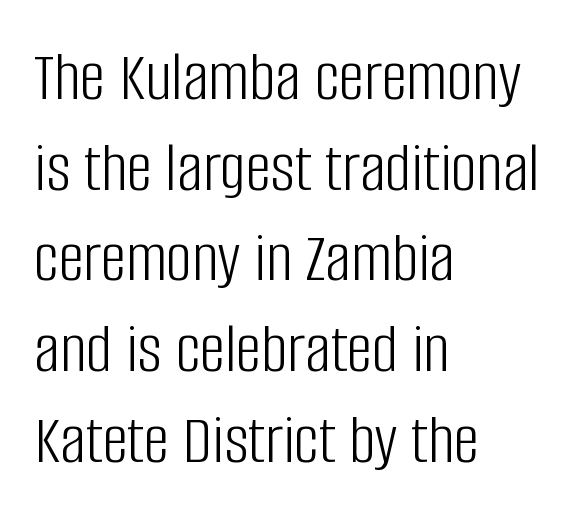
Notice how descenders clear the ascenders below comfortably — that's standard leading. Lines of text with bare space underneath. The text block is weighted toward the left margin, trailing off unevenly rightward. A typesetter would call this proportional, since set widths differ per character. The letters look calm and open, with moderate or lighter stems. No extra tracking has been applied to these lines.
